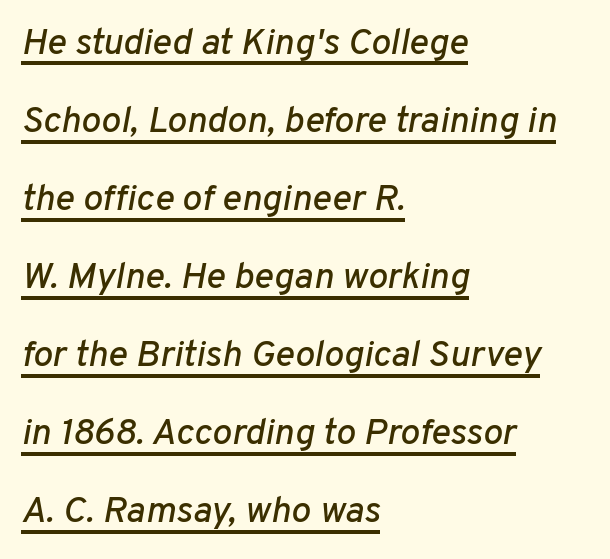
The line texture is even and compact thanks to regular tracking. In terms of posture, this sample is oblique. The line-height multiplier appears high, well above default. The face used here is proportionally spaced, like ordinary book or web type.
